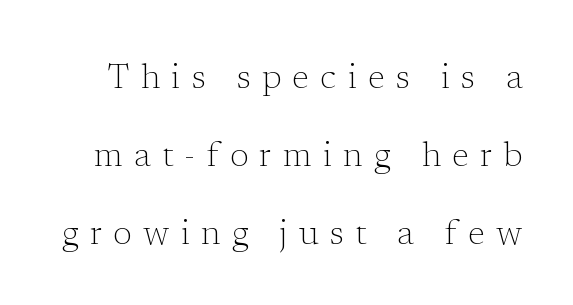
The image shows 34 px light serif type, upright; set loose line spacing (2.3x), unusually wide letter spacing (+0.34 em), not underlined; low stroke contrast and a medium x-height.
